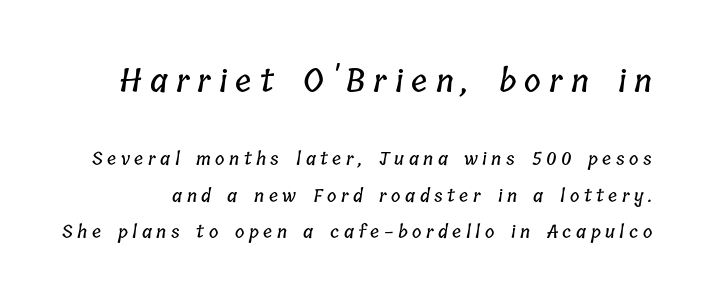
{"width": "condensed", "stroke_contrast": "low", "x_height": "medium", "monospaced": "no", "underline": "no", "line_spacing": "loose", "line_spacing_ratio": 2.02, "letter_spacing": "wide", "letter_spacing_em": 0.25, "larger_block": "first", "size_ratio": 1.78, "glyph_px": 32}
